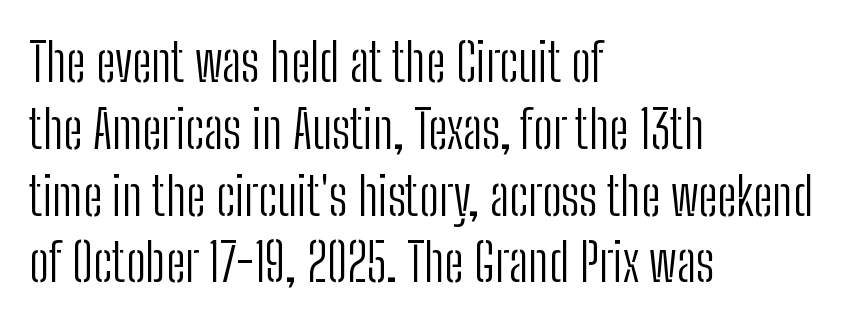
Has an underline been added? It has not. Nothing unusual about the tracking: characters are spaced as the font intends. The face used here is a sans, in the tradition of grotesques and geometrics. Line spacing here is normal.
